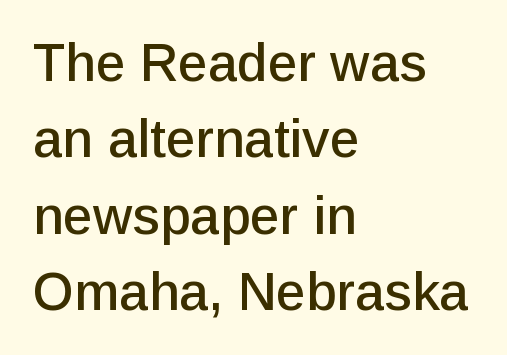
The image shows 53 px sans-serif type, upright; set left-aligned, normal line spacing (1.44x), normal letter spacing, not underlined; low stroke contrast and a medium x-height.
